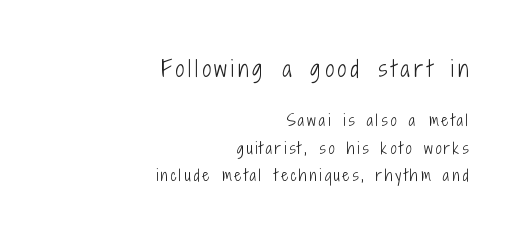
{"italic": "no", "bold": "no", "underline": "no", "align": "right", "line_spacing_ratio": 1.81, "larger_block": "first", "size_ratio": 1.47, "glyph_px": 22}
